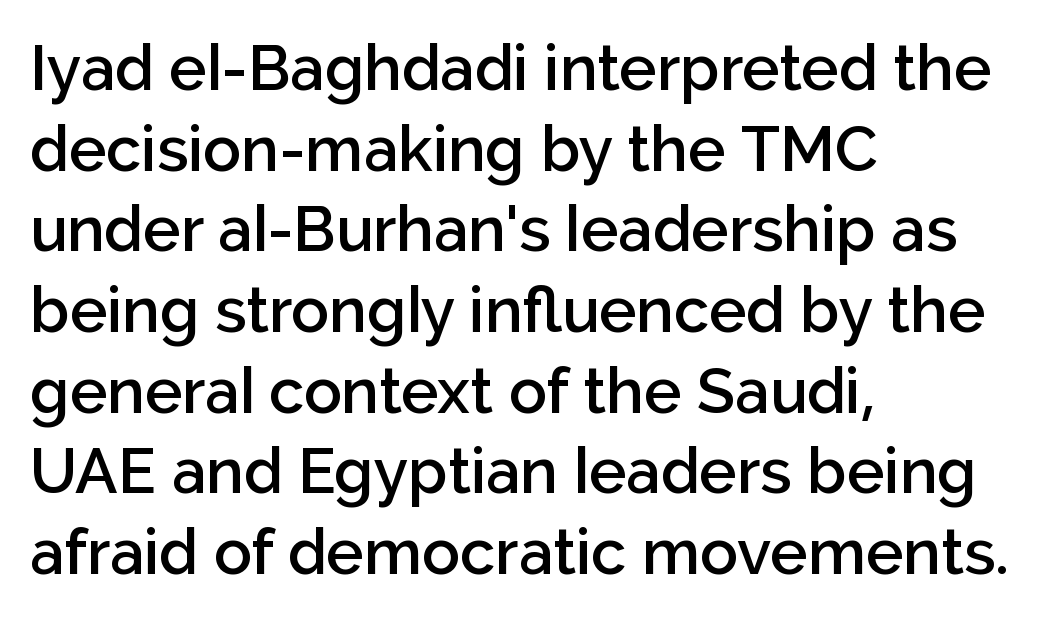
Weight check: semibold — heavier than regular, not quite bold. No italicization has been applied; the sample stays upright. Horizontal bands of white between lines are of average thickness. Are there feet on the stems? There aren't — it's a sans. Descender tails drop into unmarked territory.
